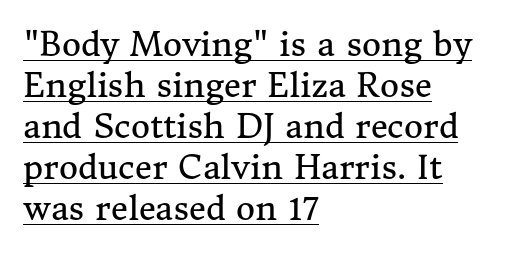
Q: Is the text bold? A: No.
Q: Is the text italic (slanted)? A: No, it is upright.
Q: Is the typeface a serif or a sans-serif typeface? A: Serif.
Q: Is the text underlined? A: Yes.
Q: How is the paragraph aligned? A: Left-aligned.
Q: Is the spacing between letters normal or unusually wide? A: Normal.
Q: Width (condensed, normal, or wide)? A: Normal.
Q: Stroke contrast? A: Medium.
Q: x-height? A: Medium.
Q: Monospaced? A: No.
